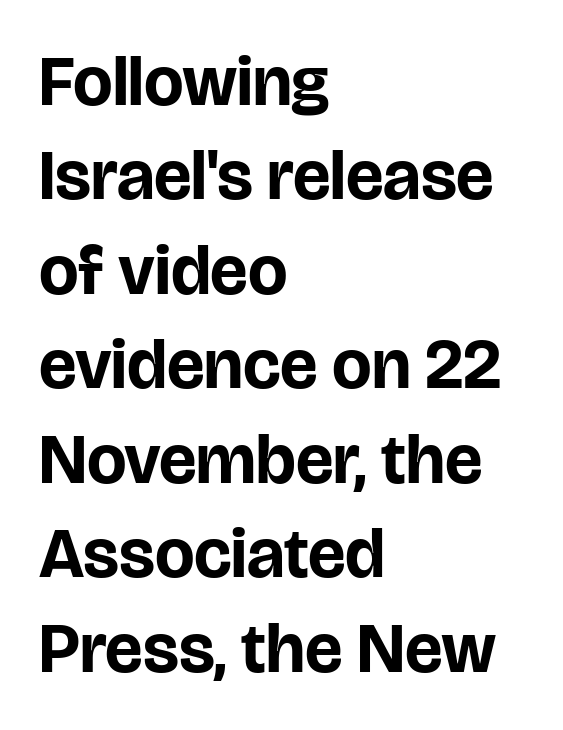
Q: Is the text bold? A: Yes.
Q: Is the text italic (slanted)? A: No, it is upright.
Q: Is the typeface a serif or a sans-serif typeface? A: Sans-serif.
Q: Is the text underlined? A: No.
Q: How is the paragraph aligned? A: Left-aligned.
Q: Is the spacing between letters normal or unusually wide? A: Normal.
Q: Is the spacing between lines tight, normal or loose? A: Normal.
Q: Width (condensed, normal, or wide)? A: Normal.
Q: Stroke contrast? A: Low.
Q: x-height? A: Large.
Q: Monospaced? A: No.
